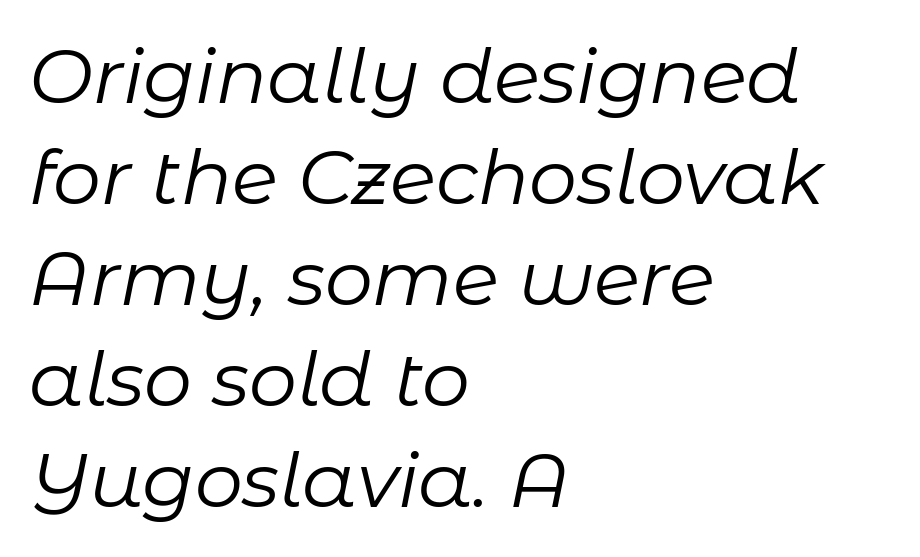
Q: Is the text bold? A: No.
Q: Is the text italic (slanted)? A: Yes, it leans right by about 11 degrees.
Q: Is the text underlined? A: No.
Q: How is the paragraph aligned? A: Left-aligned.
Q: Is the spacing between letters normal or unusually wide? A: Normal.
Q: Is the spacing between lines tight, normal or loose? A: Normal.
Q: Width (condensed, normal, or wide)? A: Normal.
Q: Stroke contrast? A: Low.
Q: x-height? A: Medium.
Q: Monospaced? A: No.
